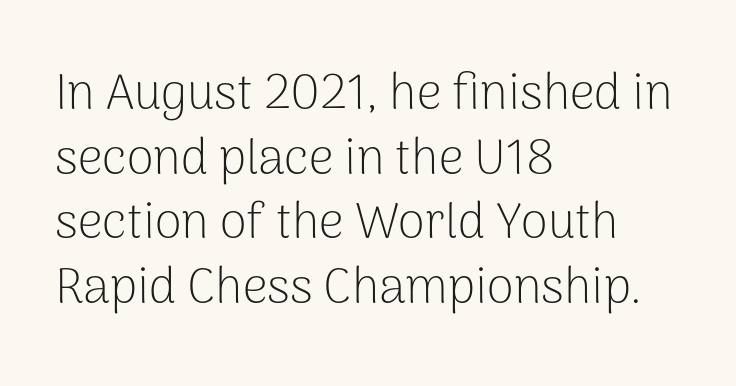
Alignment: flush left. Weight: in the light-to-regular range. Each letter's strokes conclude bluntly, with no projecting serifs. The baseline area is clear.
